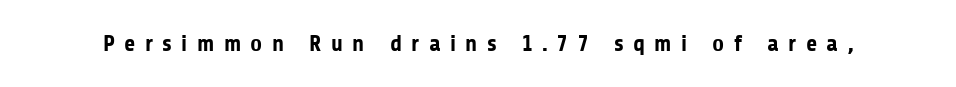
Q: Is the text bold? A: Yes.
Q: Is the text italic (slanted)? A: No, it is upright.
Q: Is the text underlined? A: No.
Q: Is the spacing between letters normal or unusually wide? A: Unusually wide.
